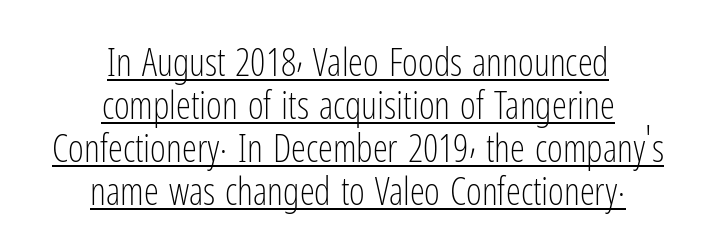
Q: Is the text bold? A: No.
Q: Is the text italic (slanted)? A: No, it is upright.
Q: Is the typeface a serif or a sans-serif typeface? A: Sans-serif.
Q: Is the text underlined? A: Yes.
Q: How is the paragraph aligned? A: Centered.
Q: Is the spacing between letters normal or unusually wide? A: Normal.
Q: Is the spacing between lines tight, normal or loose? A: Tight.
Q: Width (condensed, normal, or wide)? A: Condensed.
Q: Stroke contrast? A: Low.
Q: x-height? A: Medium.
Q: Monospaced? A: No.
